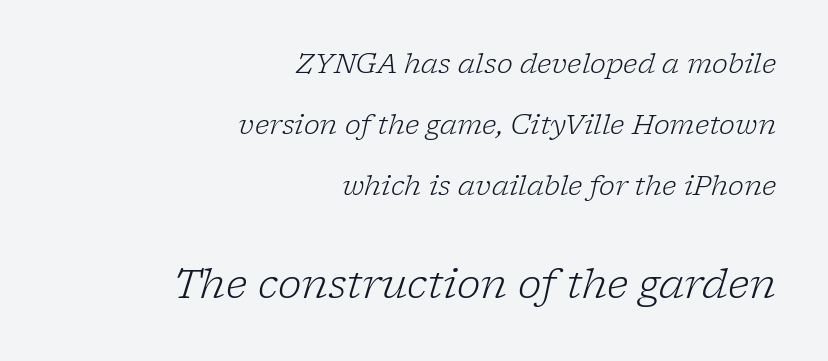
The image shows 40 px light serif type, italic (leaning right); set right-aligned, loose line spacing (2.26x), normal letter spacing, not underlined; the second (bottom) block is 1.48x larger; low stroke contrast and a medium x-height.
